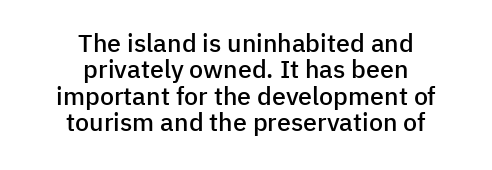
Characters follow at the spacing the type designer built in. Stroke thickness is moderately raised; the sample reads as semibold. The letters stand straight up with perfectly vertical stems. Any mark beneath the type? The region is blank. Line starts and ends both wander, symmetrically. If you measured baseline to baseline, you'd find a short distance.
